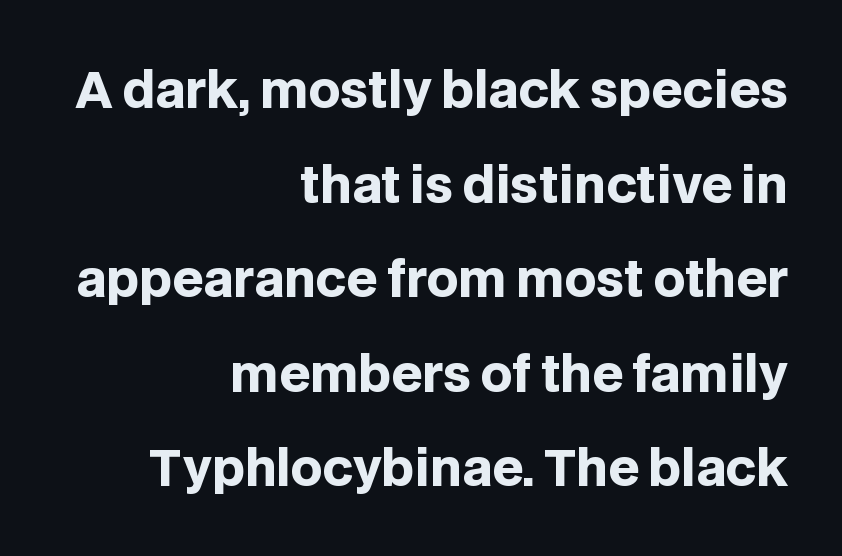
Q: Is the text bold? A: Yes.
Q: Is the text italic (slanted)? A: No, it is upright.
Q: Is the typeface a serif or a sans-serif typeface? A: Sans-serif.
Q: Is the text underlined? A: No.
Q: How is the paragraph aligned? A: Right-aligned.
Q: Is the spacing between letters normal or unusually wide? A: Normal.
Q: Is the spacing between lines tight, normal or loose? A: Loose.
Q: Width (condensed, normal, or wide)? A: Normal.
Q: Stroke contrast? A: Low.
Q: x-height? A: Large.
Q: Monospaced? A: No.
